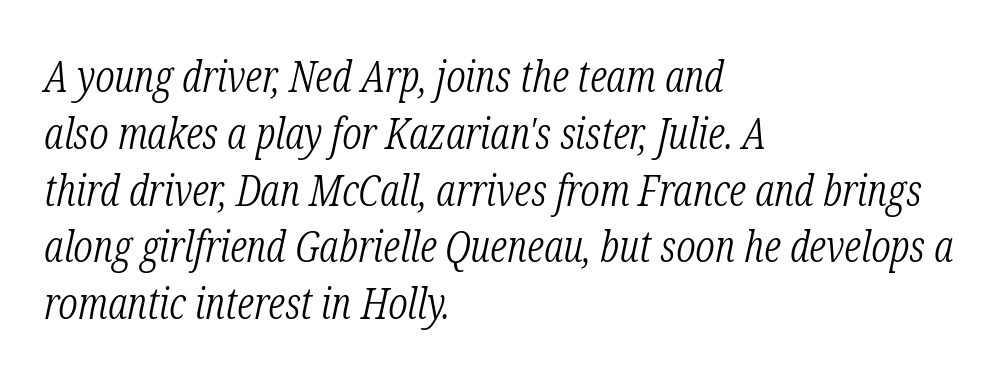
The image shows 44 px light, condensed serif type, italic (leaning right); set left-aligned, normal line spacing (1.29x), normal letter spacing, not underlined; low stroke contrast and a medium x-height.
